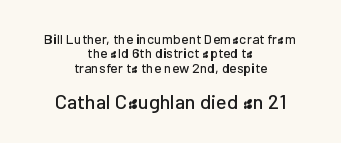
The image shows 20 px text type, upright; set centered, tight line spacing (1.02x), normal letter spacing, not underlined; the second (bottom) block is 1.43x larger.
